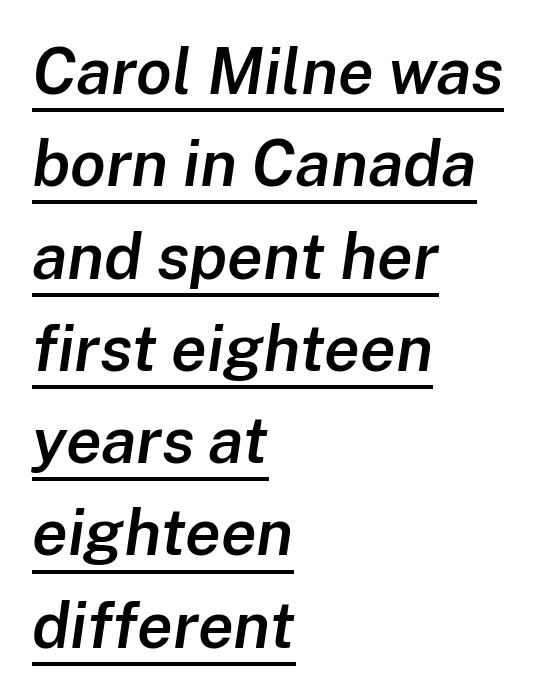
Caption: multi-line text, flush left, ragged right. Default kerning and tracking; the words read as compact shapes. Line spacing here is normal. Compared with an ordinary text face, these strokes are moderately heavier — a semibold.
